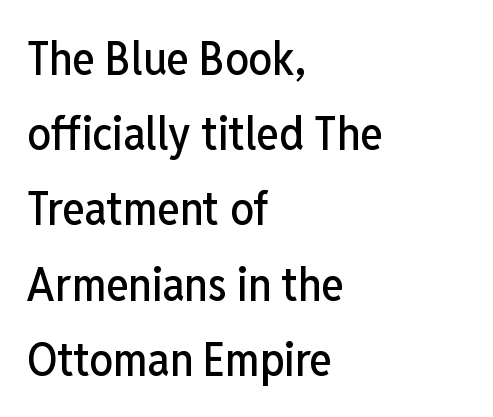
Here the designer chose a conventional face with non-uniform glyph widths. The space between consecutive lines is moderate. Stroke terminals: plain, sans-serif. The rendering anchors every line to the left-hand side. The space beneath each line is pristine and unruled. A roman cut, with each character standing at attention.
